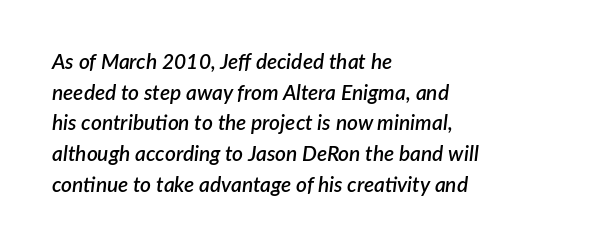
The image shows 21 px text type, italic (leaning right); set left-aligned, normal line spacing (1.46x), normal letter spacing, not underlined.
